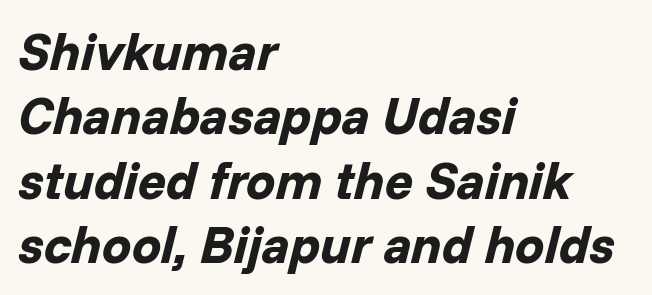
Is this a fixed-width face? No — the glyphs have proportional, varying widths. Looking at the ascenders, they clearly lean. Does the weight exceed regular? Yes, all the way to bold. Descenders are the only things crossing below the line. If you drew a ruler down the left edge, every line would touch it.
